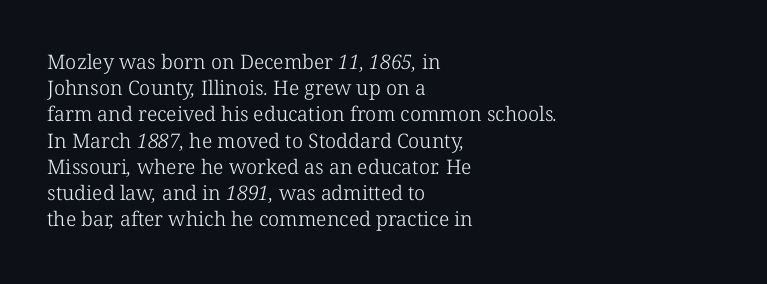
Q: Is the text bold? A: No.
Q: Is the text underlined? A: No.
Q: How is the paragraph aligned? A: Left-aligned.
Q: Is the spacing between letters normal or unusually wide? A: Normal.
Q: Is the spacing between lines tight, normal or loose? A: Normal.
